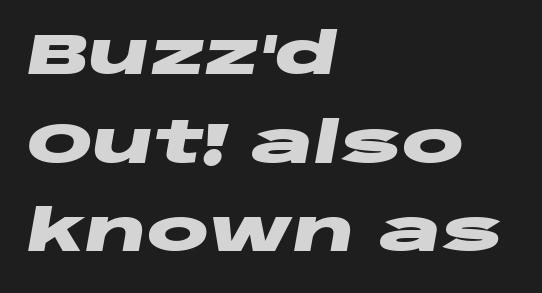
The letterforms sit shoulder to shoulder at normal distance. These lines sit exactly where default settings would place them. What weight is shown? A full bold with thick strokes. You can tell it's italic because the verticals aren't actually vertical. The area under the type is left untouched.
